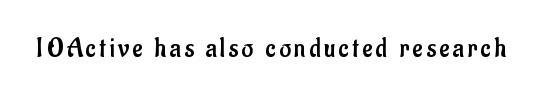
The image shows 28 px regular-weight, condensed sans-serif type, upright; set not underlined; low stroke contrast and a small x-height.
